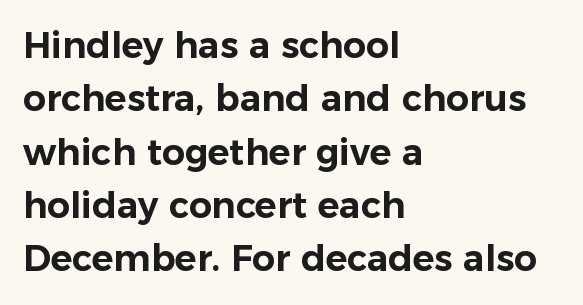
Check the space under the baseline: it is left empty. This sample uses an upright cut, with every glyph sitting square on the baseline. Interline gaps are of average width in this sample. Caption: standard tracking, unaltered. The rendering shows plain stroke endings on the letterforms — a sans-serif design.
